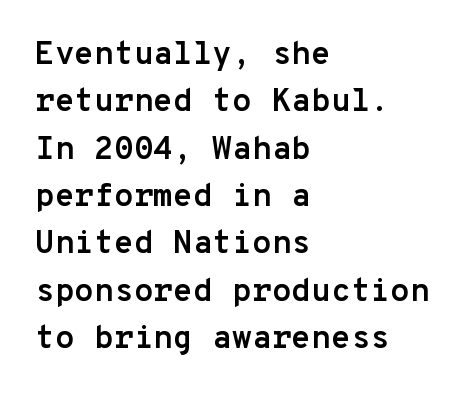
{"serif": "no", "italic": "no", "bold": "yes", "weight": "semibold", "width": "normal", "stroke_contrast": "low", "x_height": "medium", "monospaced": "yes", "underline": "no", "align": "left", "line_spacing": "normal", "line_spacing_ratio": 1.48, "letter_spacing": "normal", "letter_spacing_em": 0.0, "glyph_px": 32}
